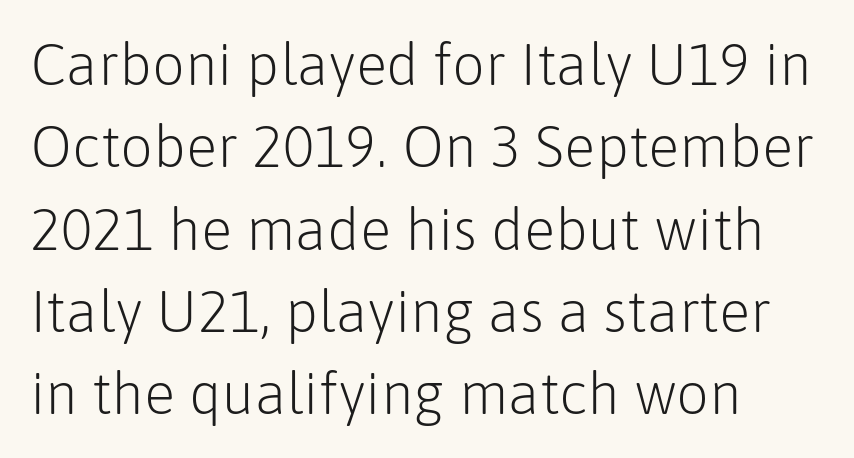
Q: Is the text bold? A: No.
Q: Is the text italic (slanted)? A: No, it is upright.
Q: Is the typeface a serif or a sans-serif typeface? A: Sans-serif.
Q: Is the text underlined? A: No.
Q: How is the paragraph aligned? A: Left-aligned.
Q: Is the spacing between letters normal or unusually wide? A: Normal.
Q: Is the spacing between lines tight, normal or loose? A: Normal.
Q: Width (condensed, normal, or wide)? A: Normal.
Q: Stroke contrast? A: Low.
Q: x-height? A: Medium.
Q: Monospaced? A: No.
